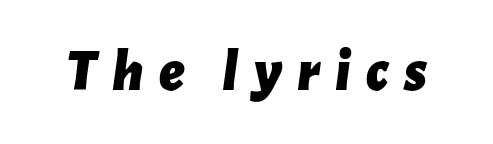
The tracking reads as deliberately expanded to a designer's eye. Every letter is thick-stroked: bold, no question. Every character sits at an angle, as italics do. Bare-footed words on every line.
